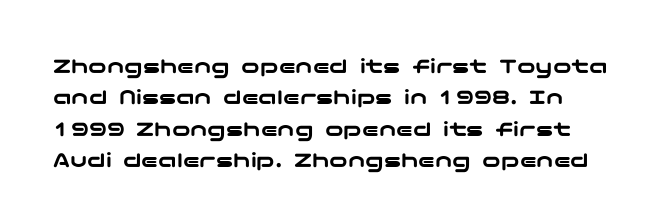
The space directly below the letters is spotless. The specimen reads as upright at a glance. If you measured baseline to baseline, you'd find a middling distance. Standard letterfit; no display-style spreading of the glyphs.
